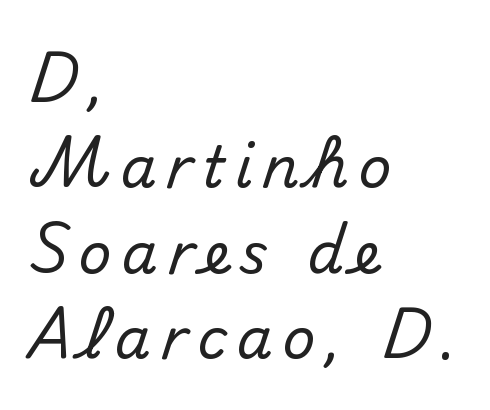
{"serif": "no", "width": "normal", "stroke_contrast": "medium", "x_height": "small", "monospaced": "no", "underline": "no", "align": "left", "line_spacing": "normal", "line_spacing_ratio": 1.5, "glyph_px": 57}
